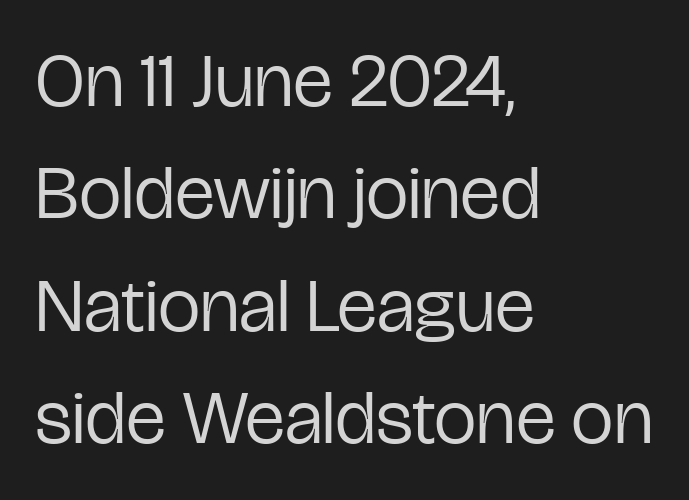
Q: Is the text bold? A: No.
Q: Is the text italic (slanted)? A: No, it is upright.
Q: Is the typeface a serif or a sans-serif typeface? A: Sans-serif.
Q: Is the text underlined? A: No.
Q: How is the paragraph aligned? A: Left-aligned.
Q: Is the spacing between letters normal or unusually wide? A: Normal.
Q: Is the spacing between lines tight, normal or loose? A: Normal.
Q: Width (condensed, normal, or wide)? A: Condensed.
Q: Stroke contrast? A: Low.
Q: x-height? A: Medium.
Q: Monospaced? A: No.
